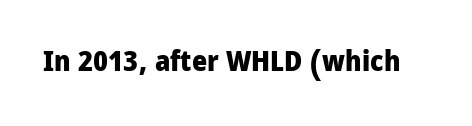
The image shows 29 px heavy, condensed sans-serif type, upright; set normal letter spacing, not underlined; low stroke contrast and a large x-height.
